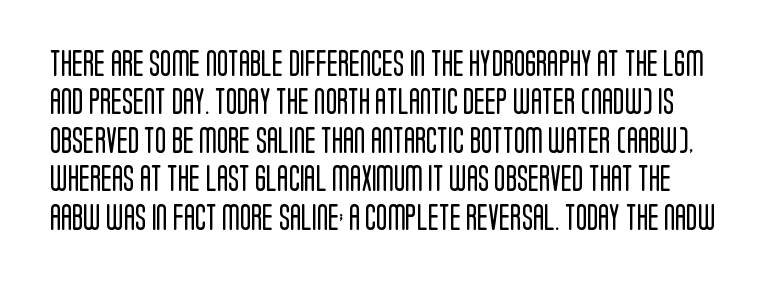
Q: Is the text bold? A: No.
Q: Is the text italic (slanted)? A: No, it is upright.
Q: Is the text underlined? A: No.
Q: Is the spacing between letters normal or unusually wide? A: Normal.
Q: Is the spacing between lines tight, normal or loose? A: Normal.
